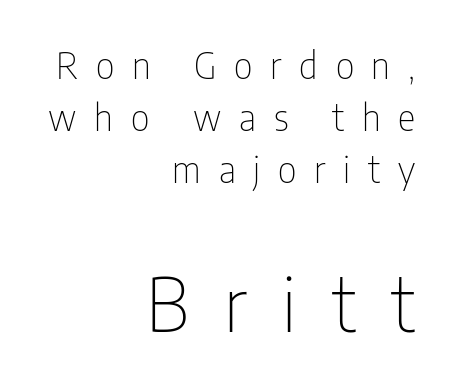
Q: Is the text bold? A: No.
Q: Is the text italic (slanted)? A: No, it is upright.
Q: Is the typeface a serif or a sans-serif typeface? A: Sans-serif.
Q: Is the text underlined? A: No.
Q: How is the paragraph aligned? A: Right-aligned.
Q: Is the spacing between letters normal or unusually wide? A: Unusually wide.
Q: Is the spacing between lines tight, normal or loose? A: Normal.
Q: Which block of text is set in a larger size, the first (top) or the second (bottom)? A: The second (bottom) one.
Q: Width (condensed, normal, or wide)? A: Condensed.
Q: Stroke contrast? A: Low.
Q: x-height? A: Medium.
Q: Monospaced? A: No.
